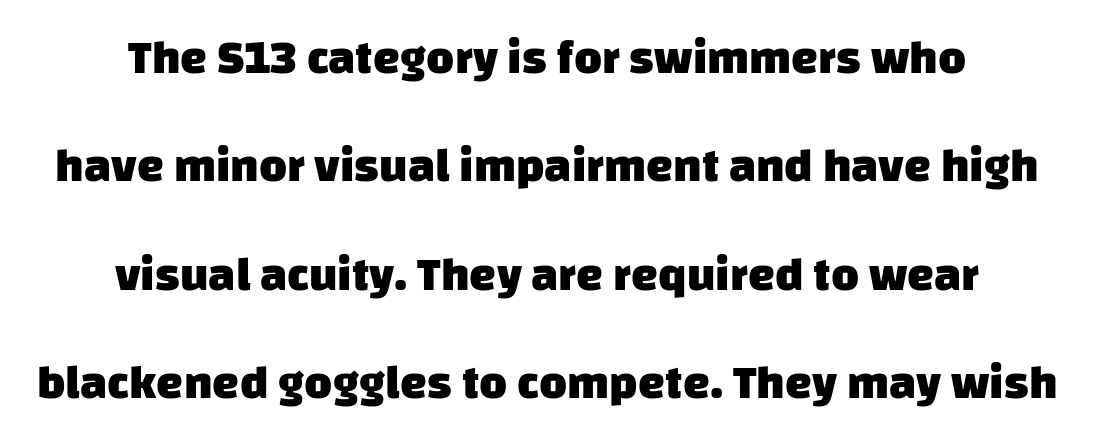
The image shows 48 px heavy sans-serif type; set centered, loose line spacing (2.26x), normal letter spacing, not underlined; low stroke contrast and a large x-height.
